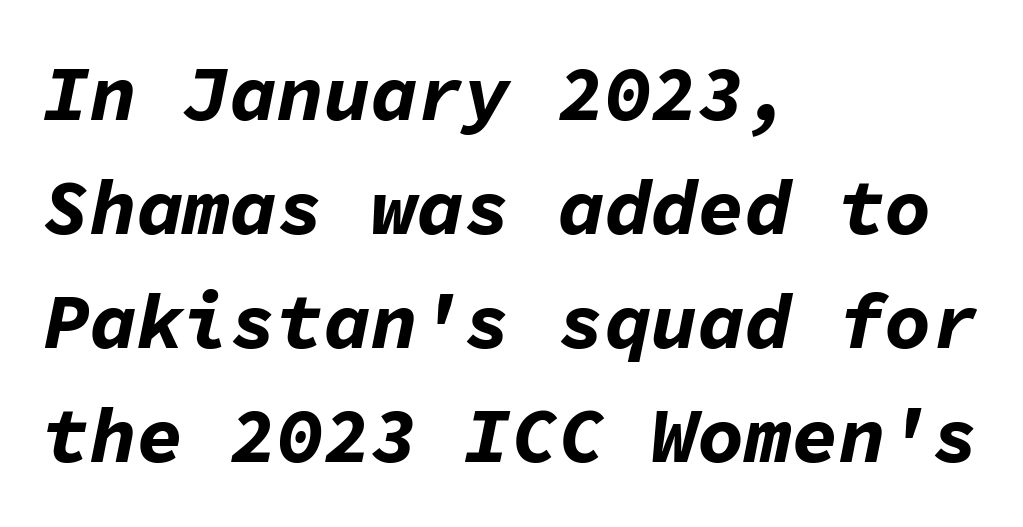
Q: Is the text bold? A: Yes.
Q: Is the text italic (slanted)? A: Yes, it leans right by about 11 degrees.
Q: Is the text underlined? A: No.
Q: How is the paragraph aligned? A: Left-aligned.
Q: Is the spacing between letters normal or unusually wide? A: Normal.
Q: Is the spacing between lines tight, normal or loose? A: Normal.
Q: Width (condensed, normal, or wide)? A: Normal.
Q: Stroke contrast? A: Low.
Q: x-height? A: Medium.
Q: Monospaced? A: Yes.
